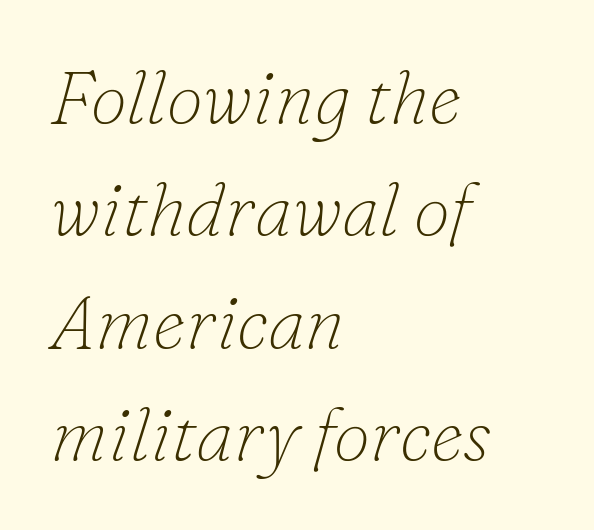
This is oblique type, the kind used for emphasis or titles. Note: serifs present on the glyphs. Reading down the column, the eye jumps a familiar distance to each next line. Underline: absent.
